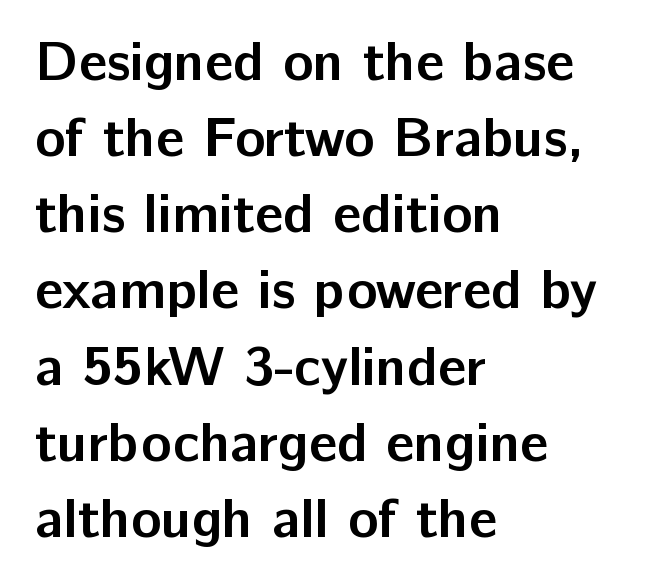
The image shows 56 px semibold sans-serif type, upright; set left-aligned, normal line spacing (1.36x), normal letter spacing, not underlined; low stroke contrast and a medium x-height.
